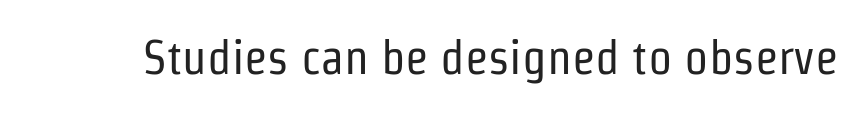
The image shows 48 px regular-weight, condensed sans-serif type, upright; set normal letter spacing, not underlined; low stroke contrast and a medium x-height.
